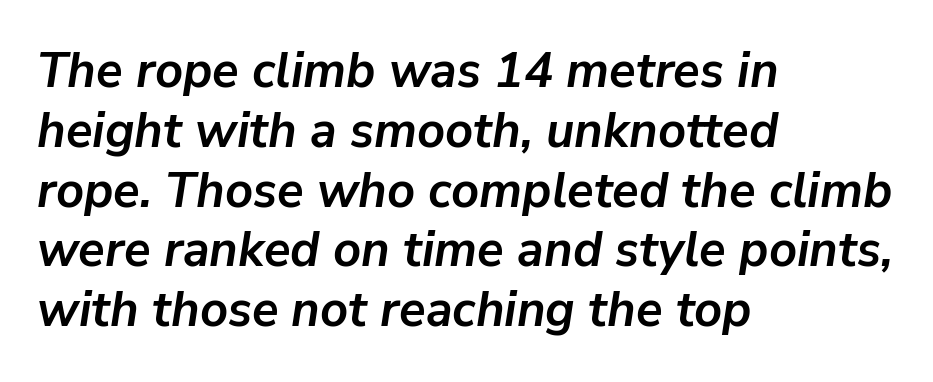
A typesetter would call this zero additional tracking. Anything drawn beneath the words? Only blank space. Observe the lean: these are italic letterforms. Is the type bold? Yes — the strokes are clearly thick and heavy.
